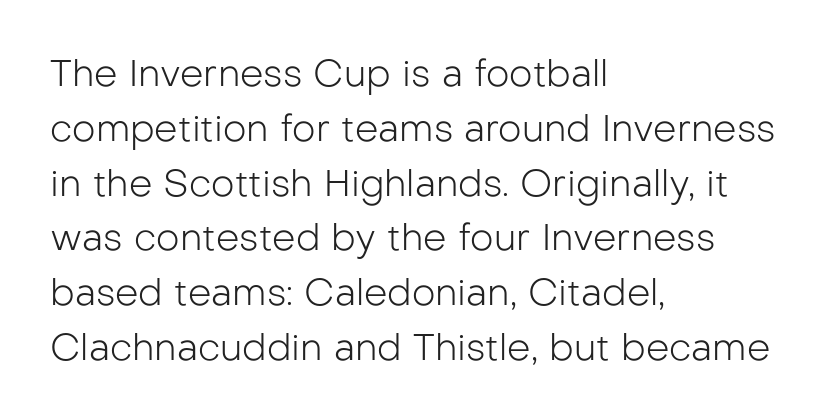
Q: Is the text bold? A: No.
Q: Is the text italic (slanted)? A: No, it is upright.
Q: Is the typeface a serif or a sans-serif typeface? A: Sans-serif.
Q: Is the text underlined? A: No.
Q: How is the paragraph aligned? A: Left-aligned.
Q: Is the spacing between letters normal or unusually wide? A: Normal.
Q: Is the spacing between lines tight, normal or loose? A: Normal.
Q: Width (condensed, normal, or wide)? A: Normal.
Q: Stroke contrast? A: Low.
Q: x-height? A: Medium.
Q: Monospaced? A: No.
